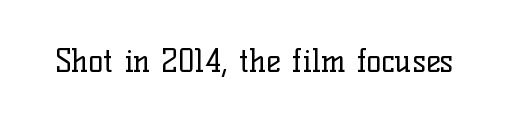
The image shows 31 px regular-weight serif type, upright; set normal letter spacing, not underlined; low stroke contrast and a medium x-height.
